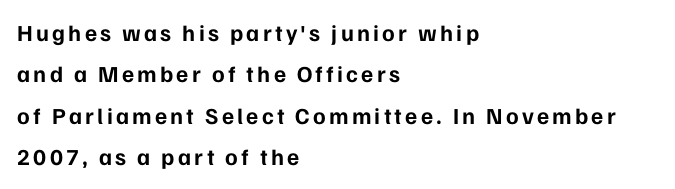
The image shows 23 px bold type, upright; set left-aligned, line spacing 1.8x, not underlined.
